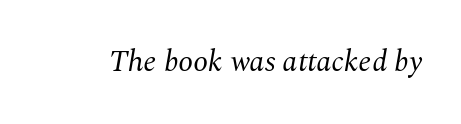
{"serif": "yes", "italic": "yes", "lean": "right", "slant_degrees": 10, "bold": "no", "weight": "regular", "width": "normal", "stroke_contrast": "medium", "x_height": "medium", "monospaced": "no", "underline": "no", "letter_spacing": "normal", "letter_spacing_em": 0.0, "glyph_px": 30}
